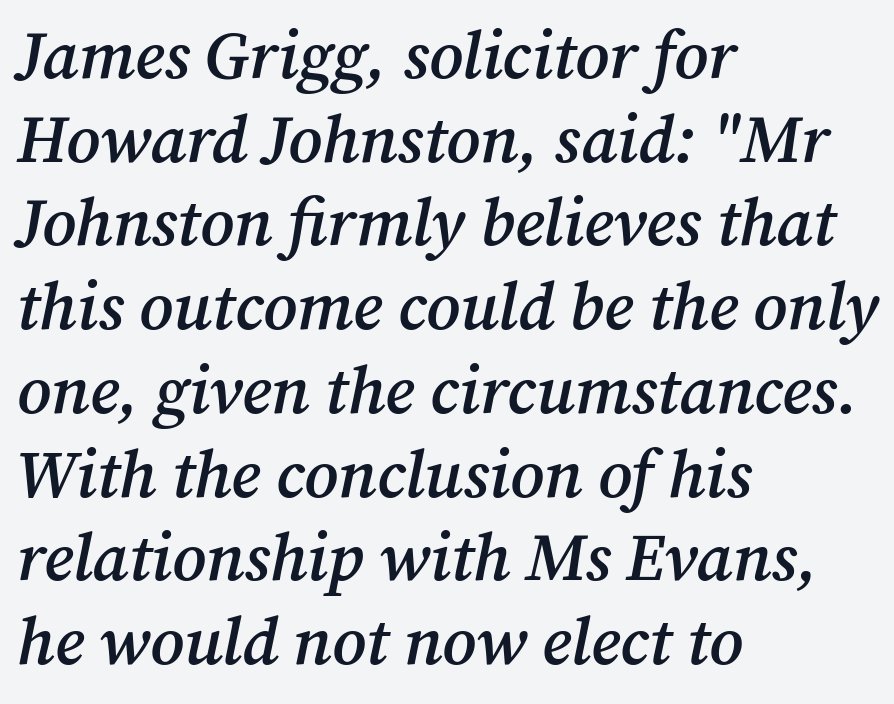
{"serif": "yes", "italic": "yes", "lean": "right", "slant_degrees": 12, "bold": "semi", "weight": "semibold", "width": "normal", "stroke_contrast": "medium", "x_height": "medium", "monospaced": "no", "underline": "no", "align": "left", "line_spacing": "normal", "line_spacing_ratio": 1.25, "letter_spacing": "normal", "letter_spacing_em": 0.0, "glyph_px": 67}
